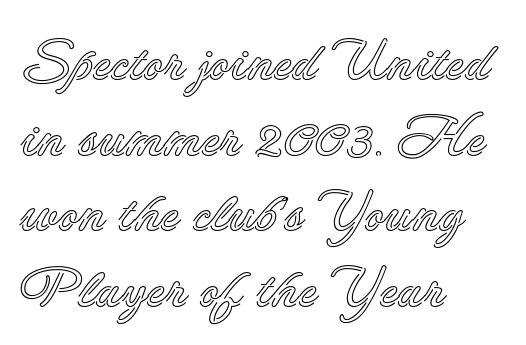
There is no visible air inserted between adjacent glyphs. Think of a printed novel: that variable character pitch is what you see here. The passage shown is not underscored anywhere. The passage is arranged the way most books set body copy — flush left.
